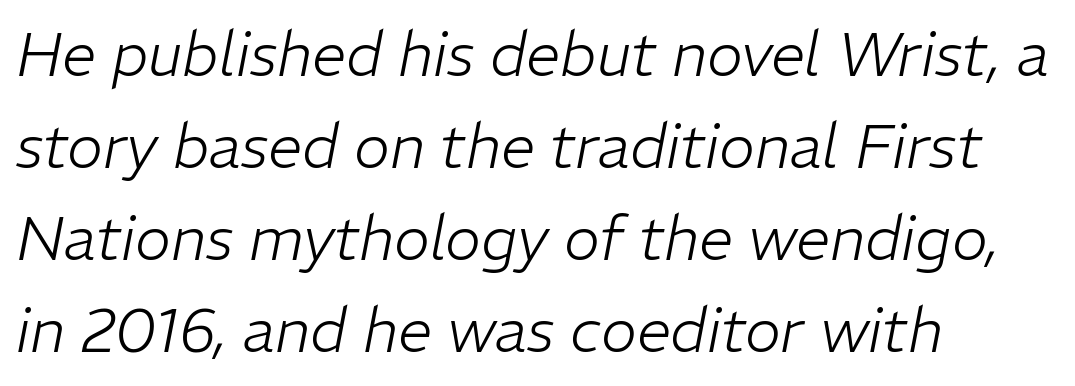
Q: Is the text bold? A: No.
Q: Is the text italic (slanted)? A: Yes, it leans right by about 11 degrees.
Q: Is the text underlined? A: No.
Q: How is the paragraph aligned? A: Left-aligned.
Q: Is the spacing between letters normal or unusually wide? A: Normal.
Q: Is the spacing between lines tight, normal or loose? A: Normal.
Q: Width (condensed, normal, or wide)? A: Normal.
Q: Stroke contrast? A: Low.
Q: x-height? A: Medium.
Q: Monospaced? A: No.
